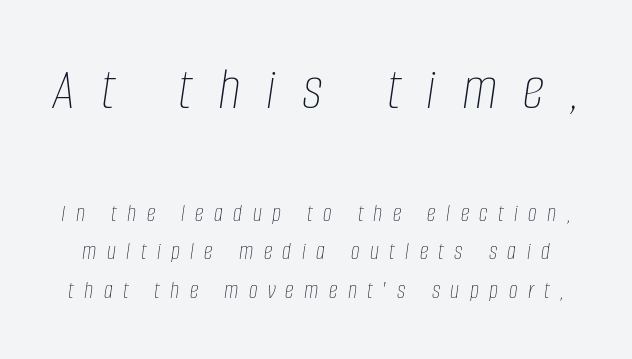
{"italic": "yes", "lean": "right", "slant_degrees": 8, "bold": "no", "weight": "thin", "width": "condensed", "stroke_contrast": "low", "x_height": "large", "monospaced": "no", "underline": "no", "line_spacing": "normal", "line_spacing_ratio": 1.55, "letter_spacing": "wide", "letter_spacing_em": 0.42, "larger_block": "first", "size_ratio": 2.48, "glyph_px": 62}
